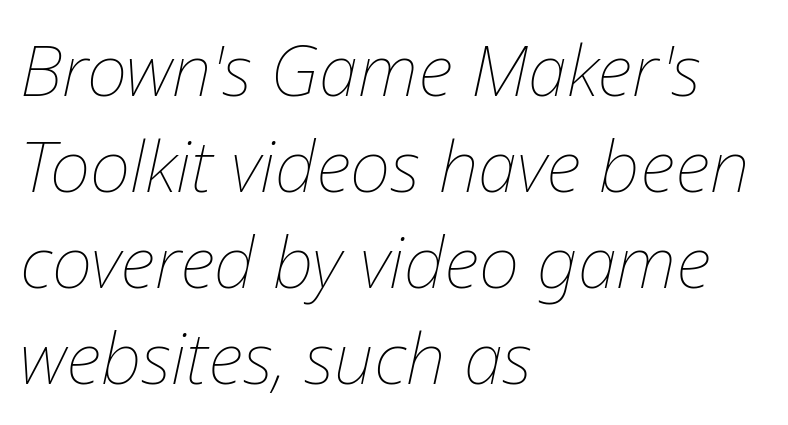
Q: Is the text bold? A: No.
Q: Is the text italic (slanted)? A: Yes, it leans right by about 12 degrees.
Q: Is the text underlined? A: No.
Q: How is the paragraph aligned? A: Left-aligned.
Q: Is the spacing between letters normal or unusually wide? A: Normal.
Q: Is the spacing between lines tight, normal or loose? A: Normal.
Q: Width (condensed, normal, or wide)? A: Normal.
Q: Stroke contrast? A: Low.
Q: x-height? A: Medium.
Q: Monospaced? A: No.
